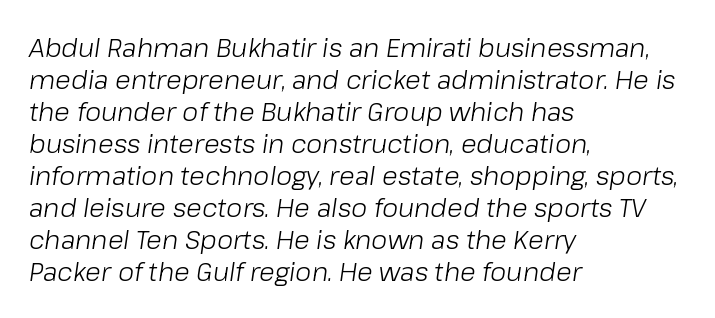
{"italic": "yes", "lean": "right", "slant_degrees": 8, "bold": "no", "underline": "no", "align": "left", "line_spacing_ratio": 1.23, "letter_spacing": "normal", "letter_spacing_em": 0.0, "glyph_px": 26}
